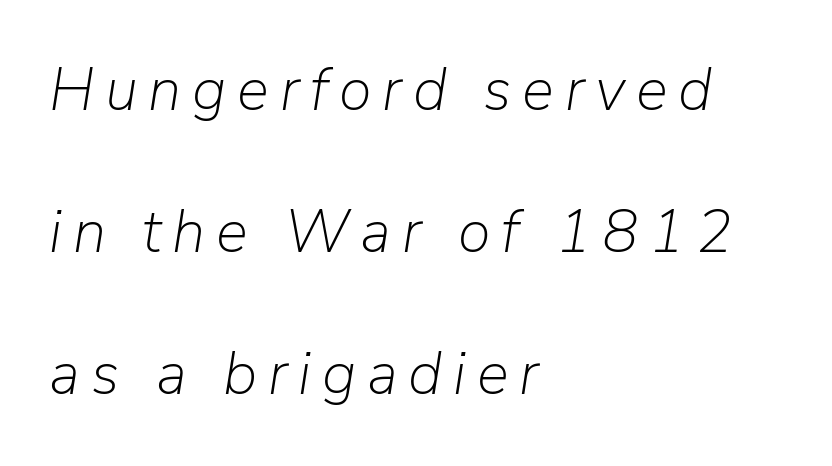
Q: Is the text bold? A: No.
Q: Is the text italic (slanted)? A: Yes, it leans right by about 9 degrees.
Q: Is the text underlined? A: No.
Q: How is the paragraph aligned? A: Left-aligned.
Q: Is the spacing between lines tight, normal or loose? A: Loose.
Q: Width (condensed, normal, or wide)? A: Normal.
Q: Stroke contrast? A: Low.
Q: x-height? A: Medium.
Q: Monospaced? A: No.
